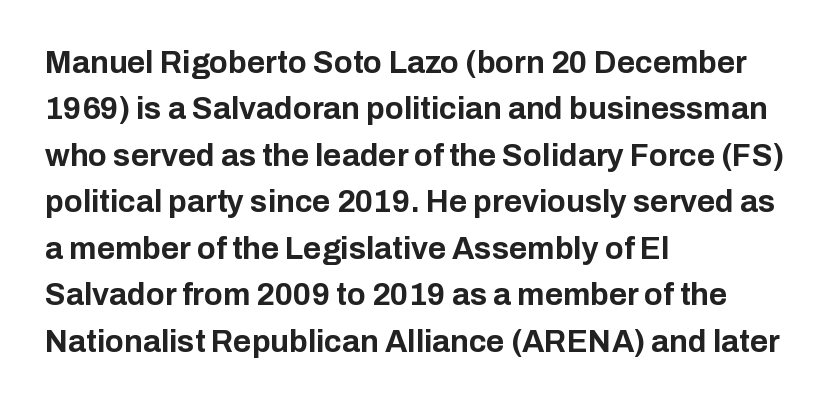
Character widths vary here, with narrow letters taking less room than wide ones. The rendering anchors every line to the left-hand side. Thick stems and heavy bowls — unmistakably bold. This is roman type, the default non-slanted kind. Unmarked baselines from the first word to the last. Regarding serifs, this sample does without them.
